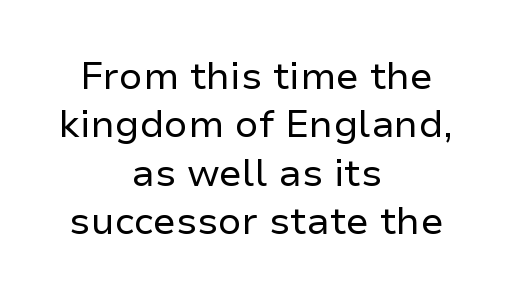
{"serif": "no", "italic": "no", "bold": "no", "weight": "regular", "width": "normal", "stroke_contrast": "low", "x_height": "medium", "monospaced": "no", "underline": "no", "align": "center", "line_spacing": "normal", "line_spacing_ratio": 1.27, "letter_spacing": "normal", "letter_spacing_em": 0.0, "glyph_px": 38}
